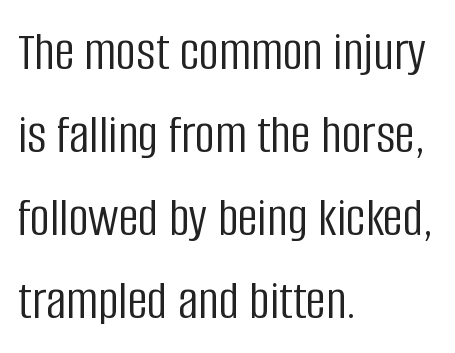
Q: Is the text bold? A: No.
Q: Is the text italic (slanted)? A: No, it is upright.
Q: Is the typeface a serif or a sans-serif typeface? A: Sans-serif.
Q: Is the text underlined? A: No.
Q: How is the paragraph aligned? A: Left-aligned.
Q: Is the spacing between letters normal or unusually wide? A: Normal.
Q: Is the spacing between lines tight, normal or loose? A: Normal.
Q: Width (condensed, normal, or wide)? A: Condensed.
Q: Stroke contrast? A: Low.
Q: x-height? A: Large.
Q: Monospaced? A: No.
